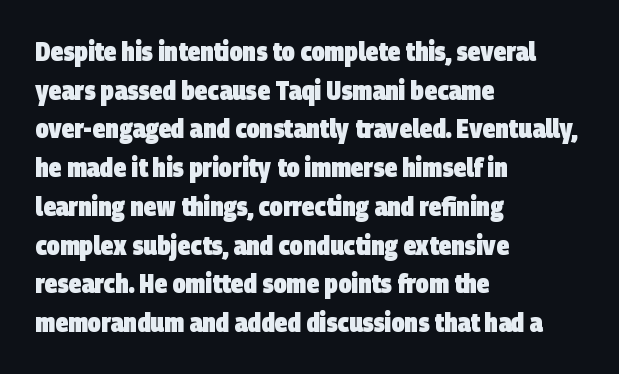
The string is rendered with underlining switched off. Caption: bold face, heavy strokes. The rendering uses a moderate line-height, typical for paragraphs. The gaps between neighbouring characters are ordinary and unremarkable. Every row of glyphs begins at an identical x-position on the left.
